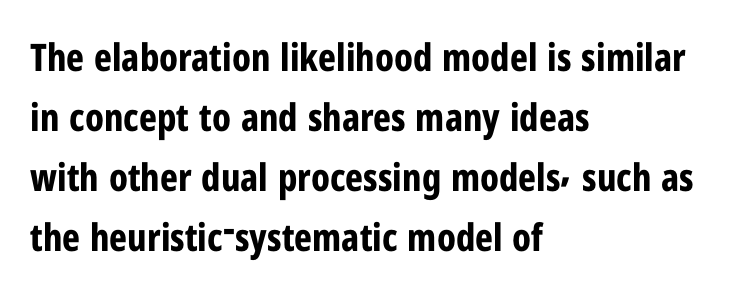
Notice how the passage keeps a crisp vertical edge on the left only. Is this a sans? Yes — the strokes have no serifs. What weight is shown? A full bold with thick strokes. The letterforms sit shoulder to shoulder at normal distance. Nope, not italic — everything's standing straight. How would I describe the line gaps? Plain and ordinary.
